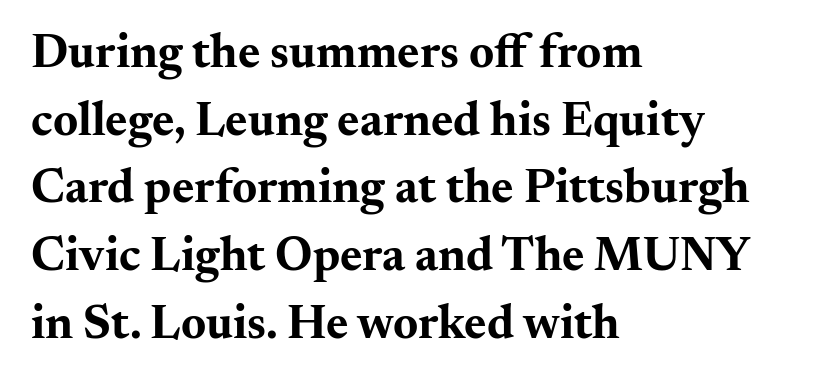
Students, this is bold: see how much ink each stroke carries. The tracking reads as untouched default to a designer's eye. I'd call this a serif setting — the letters wear small feet. Compared with typical paragraphs, the rows here are spaced about the same.
